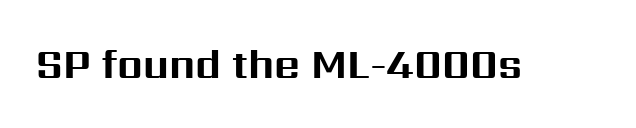
Q: Is the text bold? A: Yes.
Q: Is the text italic (slanted)? A: No, it is upright.
Q: Is the typeface a serif or a sans-serif typeface? A: Sans-serif.
Q: Is the text underlined? A: No.
Q: Is the spacing between letters normal or unusually wide? A: Normal.
Q: Width (condensed, normal, or wide)? A: Normal.
Q: Stroke contrast? A: Medium.
Q: x-height? A: Medium.
Q: Monospaced? A: No.
